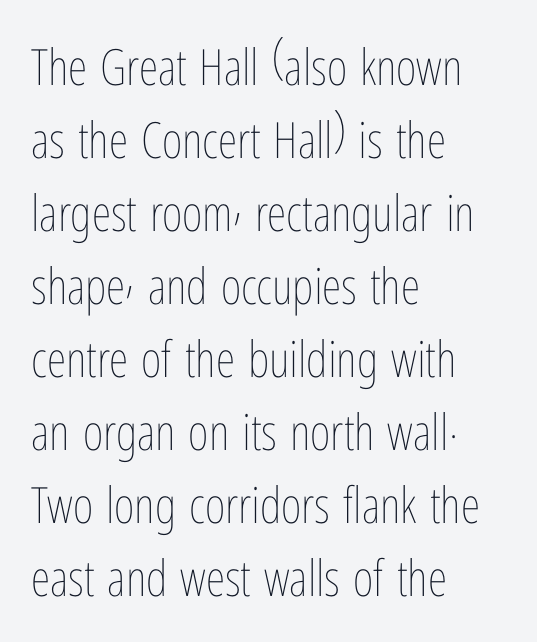
The image shows 50 px thin, condensed type, upright; set left-aligned, normal line spacing (1.46x), normal letter spacing, not underlined; low stroke contrast and a medium x-height.
